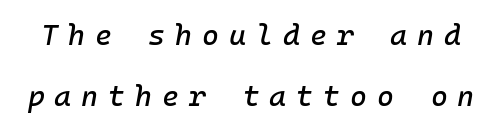
A clean baseline with only descenders dipping below it. Each word looks stretched out because of the extra space between its letters. Emphasis-style slanted type is in use. Leading: increased.
